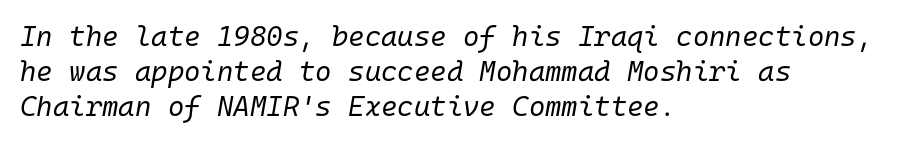
{"italic": "yes", "lean": "right", "slant_degrees": 10, "bold": "no", "weight": "regular", "width": "normal", "stroke_contrast": "low", "x_height": "medium", "monospaced": "yes", "underline": "no", "align": "left", "line_spacing": "normal", "line_spacing_ratio": 1.25, "letter_spacing": "normal", "letter_spacing_em": 0.0, "glyph_px": 28}
